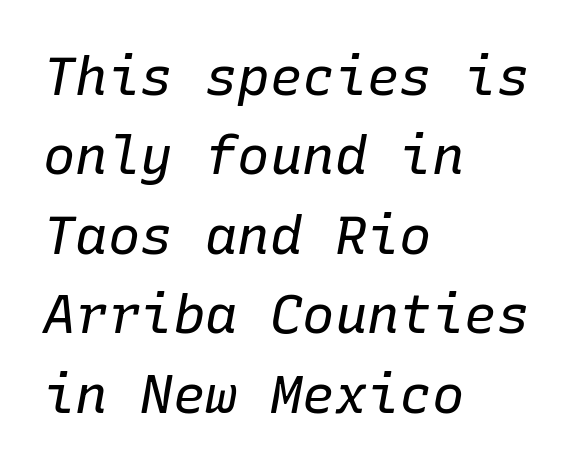
A student would call this left alignment; a typographer would say flush left, rag right. The passage shown is typed in a monospace face where columns stay perfectly aligned. A typesetter would mark this as italic. Descenders hang freely into open space. The letterforms sit at book weight or below. Nothing unusual about the tracking: characters are spaced as the font intends.
